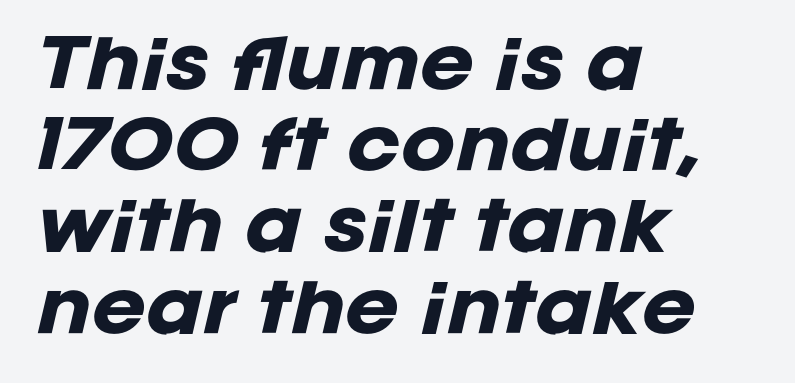
{"italic": "yes", "lean": "right", "slant_degrees": 12, "bold": "yes", "weight": "heavy", "width": "normal", "stroke_contrast": "low", "x_height": "large", "monospaced": "no", "underline": "no", "align": "left", "line_spacing": "normal", "line_spacing_ratio": 1.25, "letter_spacing": "normal", "letter_spacing_em": 0.0, "glyph_px": 65}
